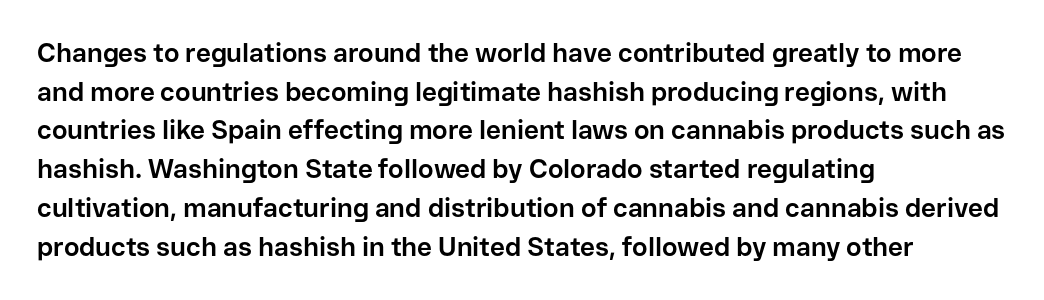
Q: Is the text bold? A: Yes.
Q: Is the text italic (slanted)? A: No, it is upright.
Q: Is the text underlined? A: No.
Q: How is the paragraph aligned? A: Left-aligned.
Q: Is the spacing between letters normal or unusually wide? A: Normal.
Q: Is the spacing between lines tight, normal or loose? A: Normal.
